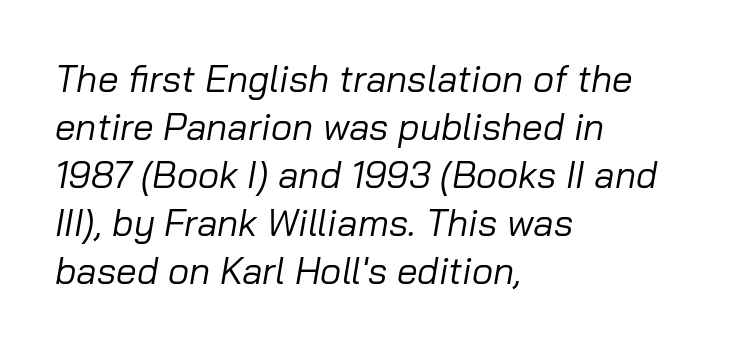
{"italic": "yes", "lean": "right", "slant_degrees": 10, "bold": "no", "weight": "regular", "width": "normal", "stroke_contrast": "low", "x_height": "medium", "monospaced": "no", "underline": "no", "align": "left", "line_spacing": "normal", "line_spacing_ratio": 1.3, "letter_spacing": "normal", "letter_spacing_em": 0.0, "glyph_px": 37}
